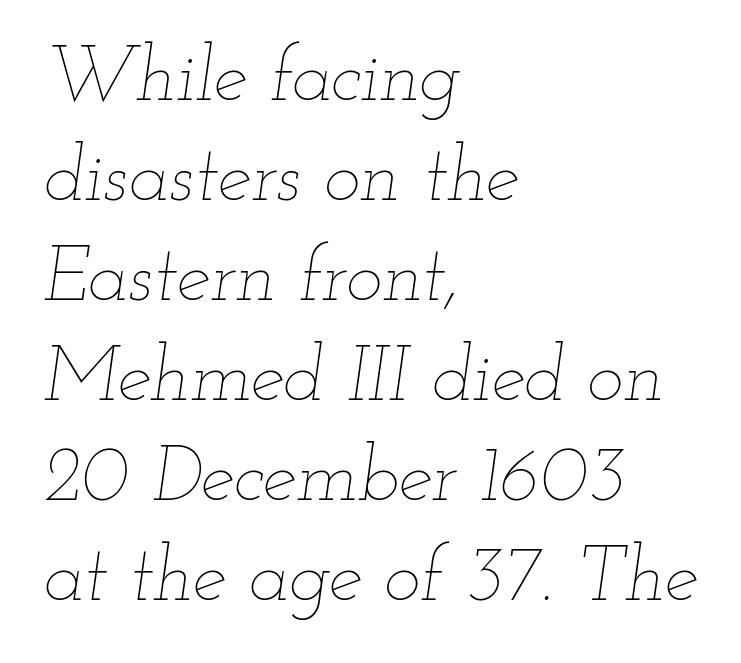
The image shows 77 px thin, wide type, italic (leaning right); set left-aligned, normal line spacing (1.3x), normal letter spacing, not underlined; low stroke contrast and a small x-height.
